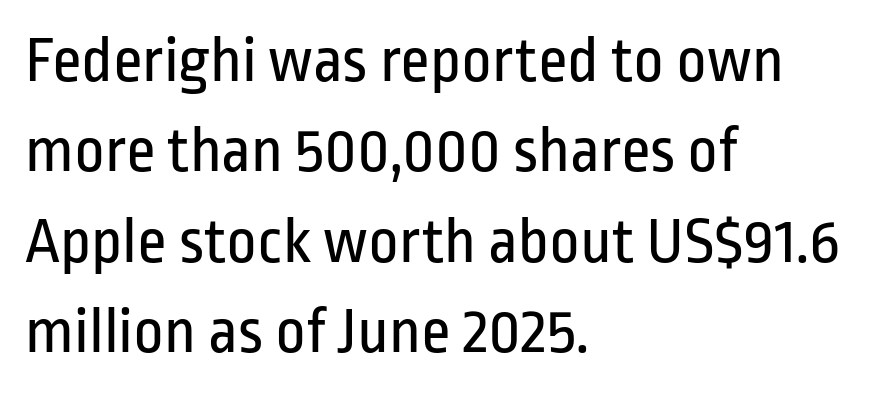
{"serif": "no", "italic": "no", "bold": "no", "weight": "regular", "width": "condensed", "stroke_contrast": "low", "x_height": "medium", "monospaced": "no", "underline": "no", "align": "left", "line_spacing": "normal", "line_spacing_ratio": 1.37, "letter_spacing": "normal", "letter_spacing_em": 0.0, "glyph_px": 66}
